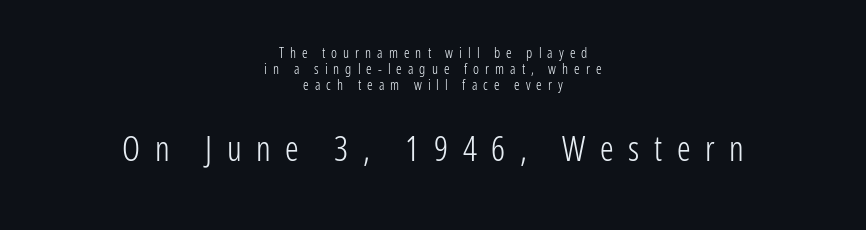
The image shows 34 px light, condensed sans-serif type, upright; set centered, line spacing 1.16x, unusually wide letter spacing (+0.43 em), not underlined; the second (bottom) block is 2.43x larger; low stroke contrast and a medium x-height.
